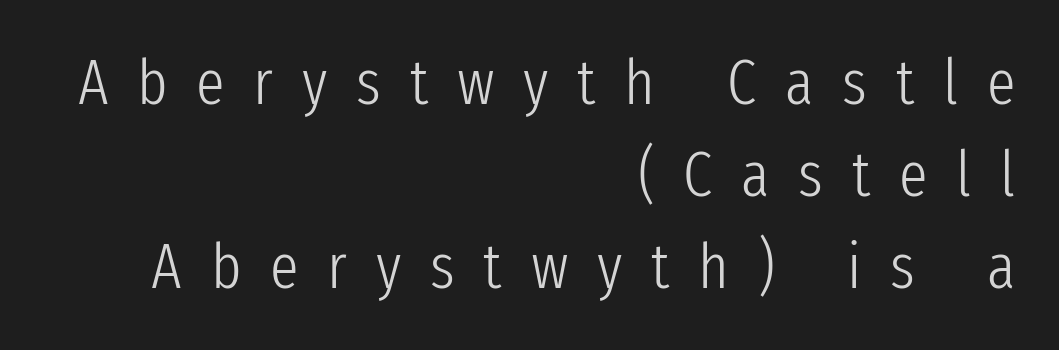
The image shows 64 px light, condensed sans-serif type, upright; set right-aligned, normal line spacing (1.44x), unusually wide letter spacing (+0.45 em), not underlined; low stroke contrast and a medium x-height.
